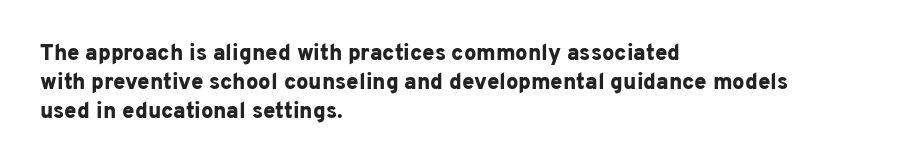
The rows are spaced the way most documents space them. Its strokes are broad and dark, the hallmark of bold type. Posture: upright roman. A bare baseline throughout the passage.
